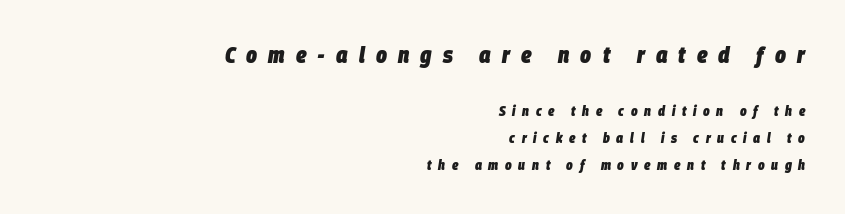
{"italic": "yes", "lean": "right", "slant_degrees": 9, "bold": "yes", "underline": "no", "align": "right", "line_spacing": "loose", "line_spacing_ratio": 1.91, "letter_spacing": "wide", "letter_spacing_em": 0.48, "larger_block": "first", "size_ratio": 1.64, "glyph_px": 23}
